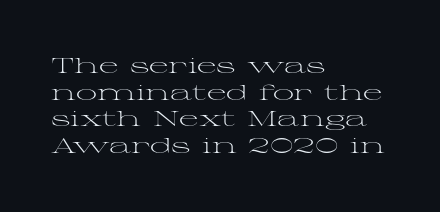
The image shows 21 px text type, upright; set left-aligned, normal line spacing (1.27x), normal letter spacing, not underlined.
